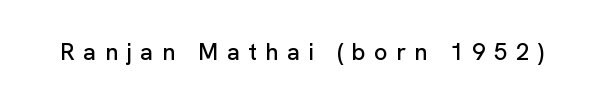
{"italic": "no", "underline": "no", "letter_spacing": "wide", "letter_spacing_em": 0.35, "glyph_px": 24}
